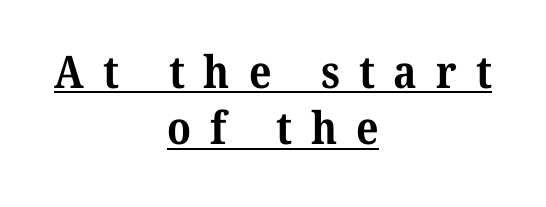
Q: Is the text bold? A: Yes.
Q: Is the typeface a serif or a sans-serif typeface? A: Serif.
Q: Is the text underlined? A: Yes.
Q: How is the paragraph aligned? A: Centered.
Q: Is the spacing between letters normal or unusually wide? A: Unusually wide.
Q: Is the spacing between lines tight, normal or loose? A: Normal.
Q: Width (condensed, normal, or wide)? A: Normal.
Q: Stroke contrast? A: Medium.
Q: x-height? A: Medium.
Q: Monospaced? A: No.
